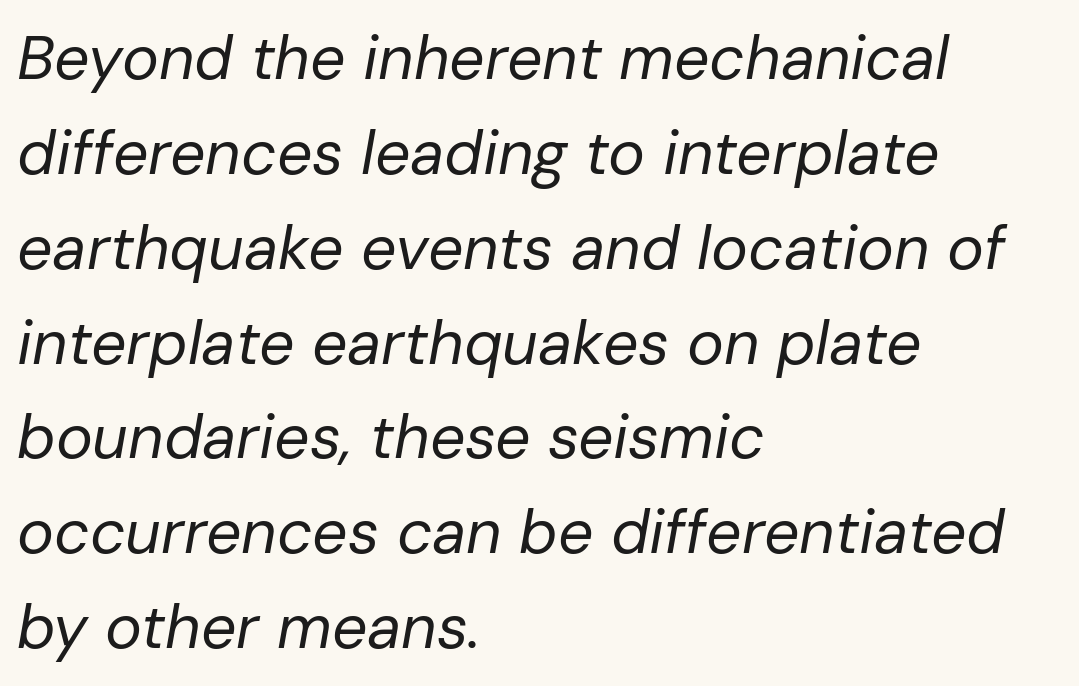
{"italic": "yes", "lean": "right", "slant_degrees": 10, "bold": "no", "weight": "regular", "width": "normal", "stroke_contrast": "low", "x_height": "medium", "monospaced": "no", "underline": "no", "align": "left", "line_spacing": "normal", "line_spacing_ratio": 1.53, "letter_spacing": "normal", "letter_spacing_em": 0.0, "glyph_px": 62}
